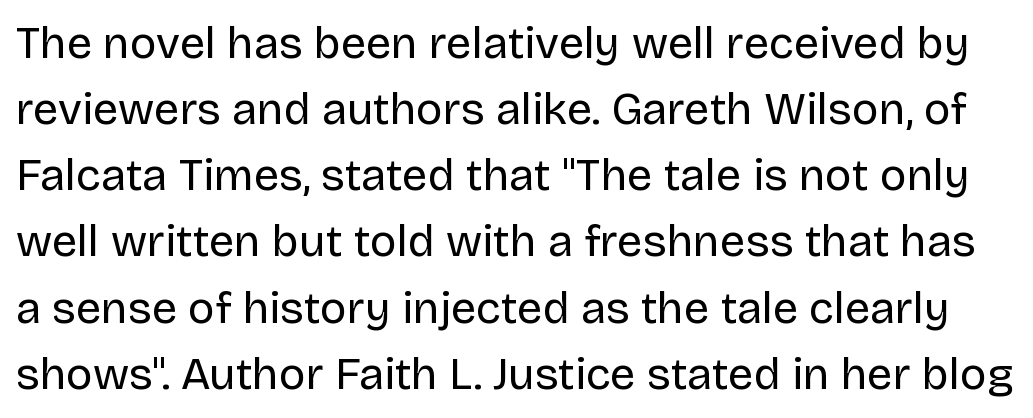
Q: Is the text bold? A: No.
Q: Is the text italic (slanted)? A: No, it is upright.
Q: Is the typeface a serif or a sans-serif typeface? A: Sans-serif.
Q: Is the text underlined? A: No.
Q: Is the spacing between letters normal or unusually wide? A: Normal.
Q: Is the spacing between lines tight, normal or loose? A: Normal.
Q: Width (condensed, normal, or wide)? A: Normal.
Q: Stroke contrast? A: Low.
Q: x-height? A: Large.
Q: Monospaced? A: No.
